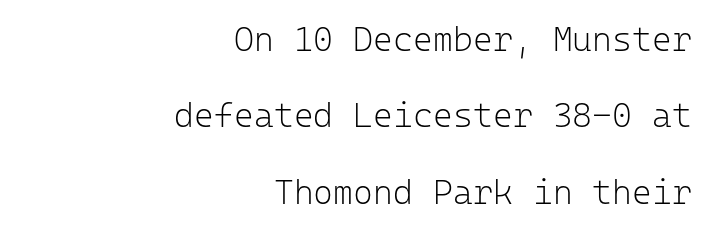
Q: Is the text bold? A: No.
Q: Is the text italic (slanted)? A: No, it is upright.
Q: Is the typeface a serif or a sans-serif typeface? A: Sans-serif.
Q: Is the text underlined? A: No.
Q: How is the paragraph aligned? A: Right-aligned.
Q: Is the spacing between letters normal or unusually wide? A: Normal.
Q: Is the spacing between lines tight, normal or loose? A: Loose.
Q: Width (condensed, normal, or wide)? A: Normal.
Q: Stroke contrast? A: Low.
Q: x-height? A: Medium.
Q: Monospaced? A: Yes.
